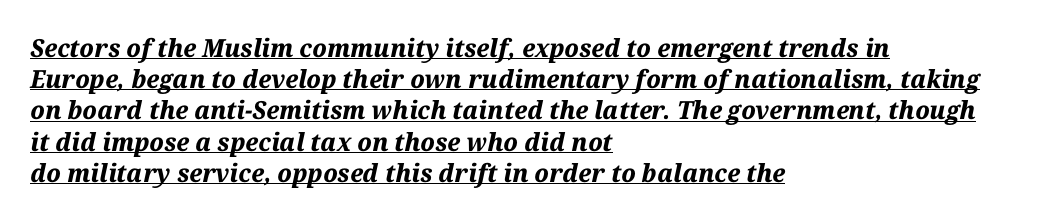
{"italic": "yes", "lean": "right", "slant_degrees": 12, "bold": "yes", "underline": "yes", "align": "left", "line_spacing": "normal", "line_spacing_ratio": 1.25, "letter_spacing": "normal", "letter_spacing_em": 0.0, "glyph_px": 25}
